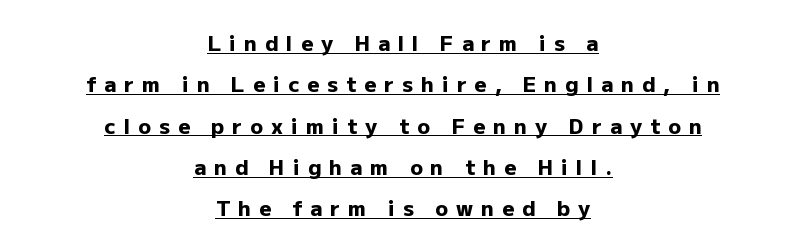
Q: Is the text bold? A: Yes.
Q: Is the text italic (slanted)? A: No, it is upright.
Q: Is the text underlined? A: Yes.
Q: How is the paragraph aligned? A: Centered.
Q: Is the spacing between letters normal or unusually wide? A: Unusually wide.
Q: Is the spacing between lines tight, normal or loose? A: Loose.
